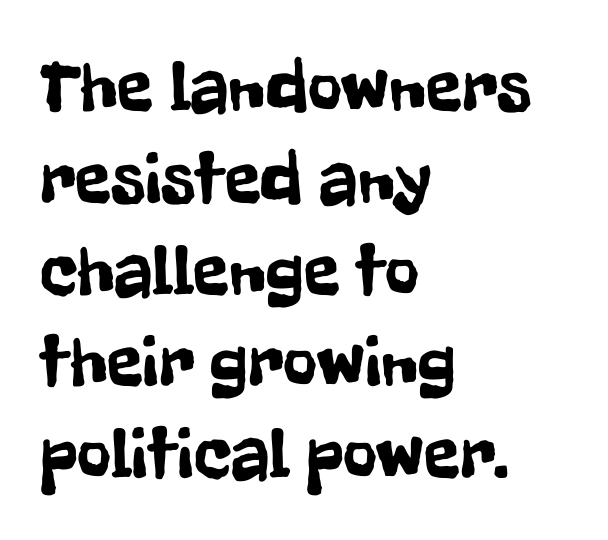
The line texture is even and compact thanks to regular tracking. A typesetter would call this proportional, since set widths differ per character. Does the lettering tilt? It doesn't — this is upright. A sans-serif font was chosen for this passage. Which margin do the lines hug? The left one — the right edge is uneven.
